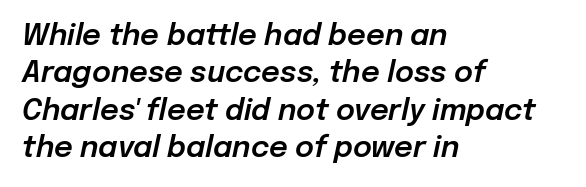
Q: Is the text italic (slanted)? A: Yes, it leans right by about 12 degrees.
Q: Is the text underlined? A: No.
Q: How is the paragraph aligned? A: Left-aligned.
Q: Is the spacing between letters normal or unusually wide? A: Normal.
Q: Is the spacing between lines tight, normal or loose? A: Normal.
Q: Width (condensed, normal, or wide)? A: Normal.
Q: Stroke contrast? A: Low.
Q: x-height? A: Medium.
Q: Monospaced? A: No.
